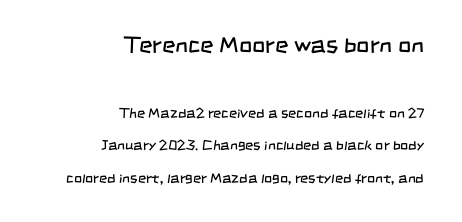
{"bold": "no", "underline": "no", "align": "right", "line_spacing": "loose", "line_spacing_ratio": 2.3, "letter_spacing": "normal", "letter_spacing_em": 0.0, "larger_block": "first", "size_ratio": 1.64, "glyph_px": 23}
